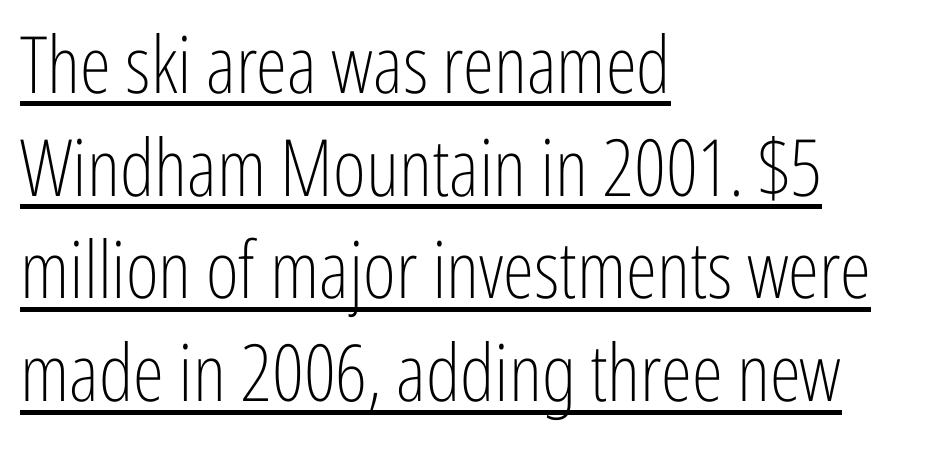
The image shows 79 px light, condensed sans-serif type, upright; set left-aligned, normal line spacing (1.3x), normal letter spacing, underlined; low stroke contrast and a medium x-height.
